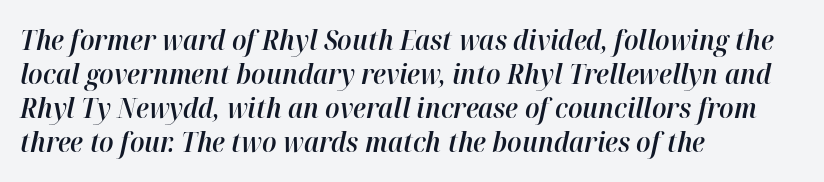
{"italic": "yes", "lean": "right", "slant_degrees": 12, "bold": "semi", "weight": "semibold", "width": "normal", "stroke_contrast": "high", "x_height": "medium", "monospaced": "no", "underline": "no", "align": "left", "line_spacing_ratio": 1.22, "letter_spacing": "normal", "letter_spacing_em": 0.0, "glyph_px": 28}
